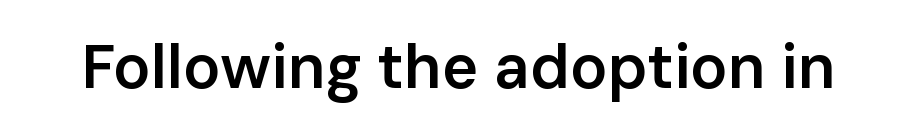
{"serif": "no", "italic": "no", "bold": "semi", "weight": "semibold", "width": "normal", "stroke_contrast": "low", "x_height": "medium", "monospaced": "no", "underline": "no", "letter_spacing": "normal", "letter_spacing_em": 0.0, "glyph_px": 62}
